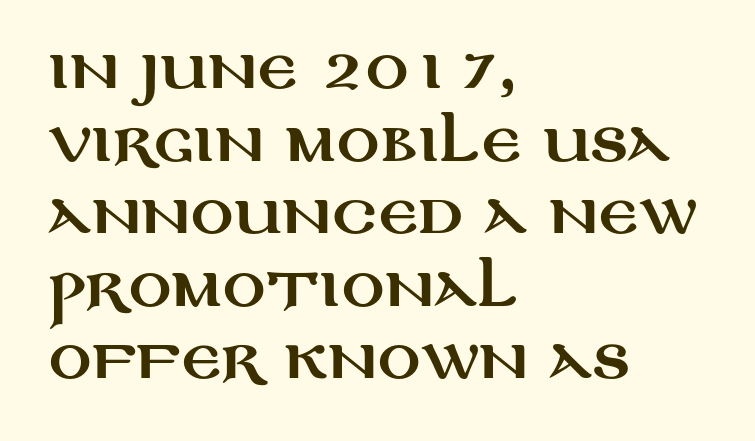
Spacing verdict: proportional, widths tailored to each character. Every character sits straight up, as roman type does. The rows are spaced the way most documents space them. This rendering employs a face without finishing strokes, i.e., a sans-serif. The compositor pushed each line to the left boundary. A bare baseline throughout the passage.
